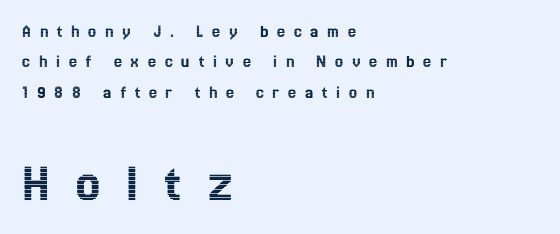
{"italic": "no", "width": "condensed", "x_height": "medium", "monospaced": "no", "underline": "no", "align": "left", "line_spacing": "normal", "line_spacing_ratio": 1.69, "letter_spacing": "wide", "letter_spacing_em": 0.49, "larger_block": "second", "size_ratio": 3.0, "glyph_px": 54}
